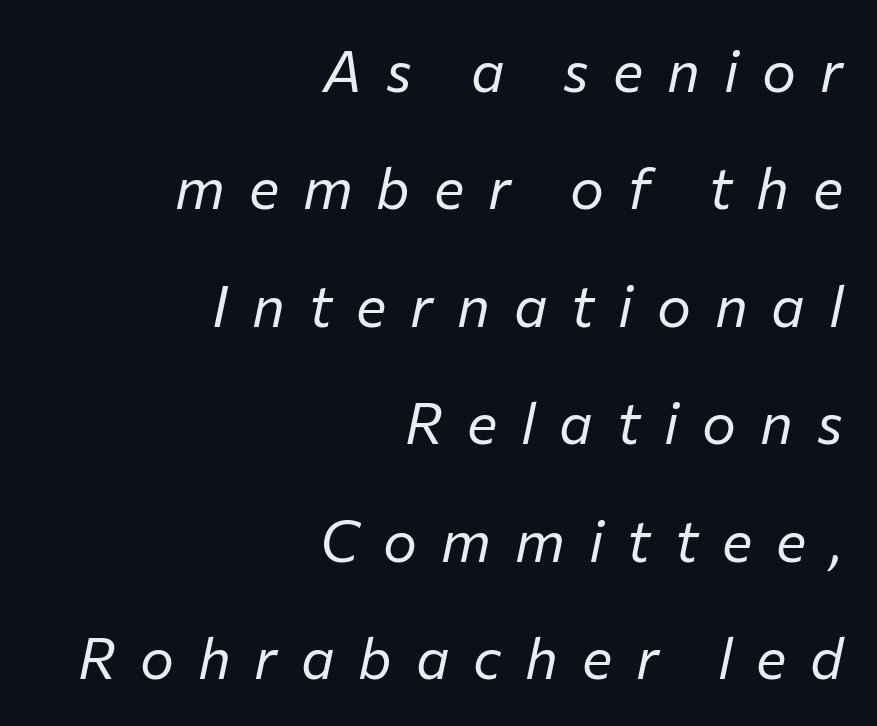
The image shows 57 px regular-weight type, italic (leaning right); set right-aligned, loose line spacing (2.06x), unusually wide letter spacing (+0.42 em), not underlined; low stroke contrast and a medium x-height.
